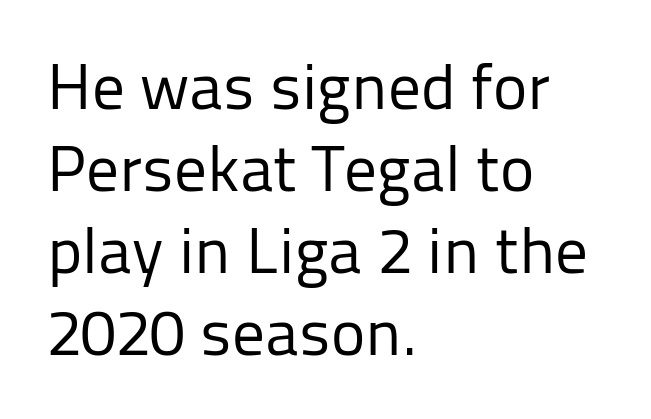
The image shows 65 px regular-weight sans-serif type, upright; set left-aligned, normal line spacing (1.26x), normal letter spacing, not underlined; low stroke contrast and a medium x-height.
